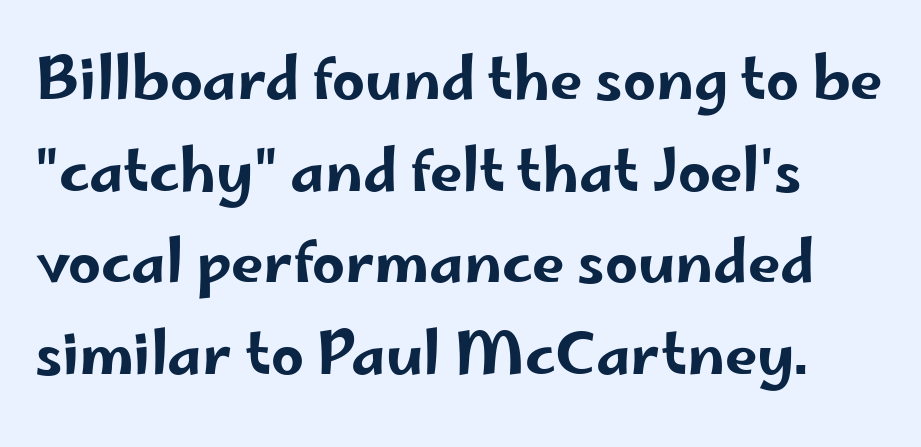
Q: Is the text italic (slanted)? A: No, it is upright.
Q: Is the typeface a serif or a sans-serif typeface? A: Sans-serif.
Q: Is the text underlined? A: No.
Q: Is the spacing between letters normal or unusually wide? A: Normal.
Q: Is the spacing between lines tight, normal or loose? A: Normal.
Q: Width (condensed, normal, or wide)? A: Wide.
Q: Stroke contrast? A: Low.
Q: x-height? A: Small.
Q: Monospaced? A: No.
